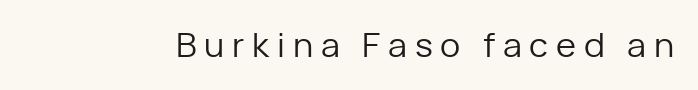
Do the characters align in a grid? No, the font is proportional. Here the glyphs are tracked loosely, breaking word shapes into spaced letters. The gap between lines stays unmarked. Every character sits straight up, as roman type does. Grotesque or geometric, the face here clearly has no serifs. A light-to-regular cut is what we see here.
